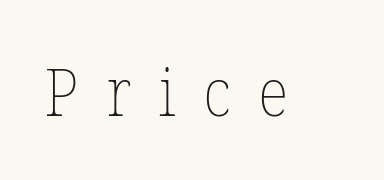
The image shows 67 px thin type, upright; set unusually wide letter spacing (+0.41 em), not underlined; low stroke contrast and a medium x-height.
